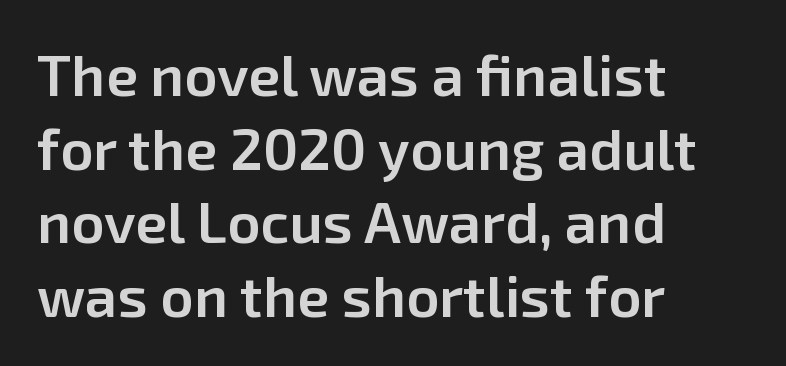
Q: Is the text bold? A: Semi-bold.
Q: Is the text italic (slanted)? A: No, it is upright.
Q: Is the typeface a serif or a sans-serif typeface? A: Sans-serif.
Q: Is the text underlined? A: No.
Q: How is the paragraph aligned? A: Left-aligned.
Q: Is the spacing between letters normal or unusually wide? A: Normal.
Q: Is the spacing between lines tight, normal or loose? A: Normal.
Q: Width (condensed, normal, or wide)? A: Normal.
Q: Stroke contrast? A: Low.
Q: x-height? A: Medium.
Q: Monospaced? A: No.
